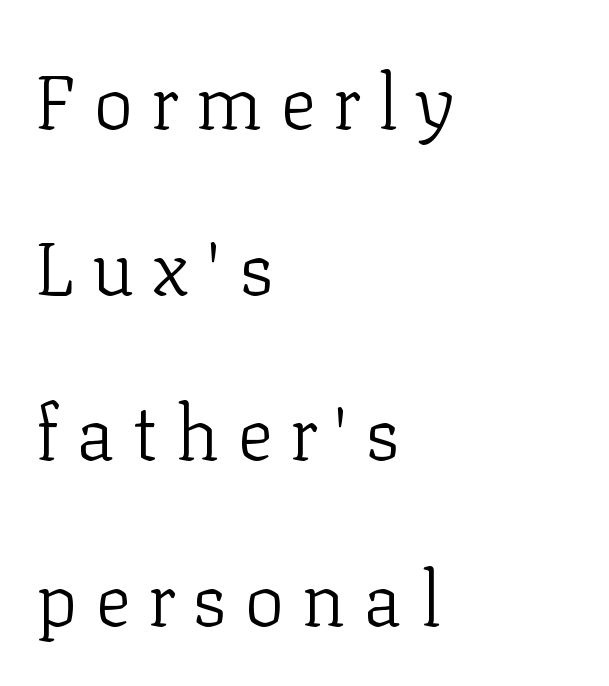
The image shows 75 px light serif type, upright; set left-aligned, loose line spacing (2.21x), unusually wide letter spacing (+0.23 em), not underlined; low stroke contrast and a medium x-height.
